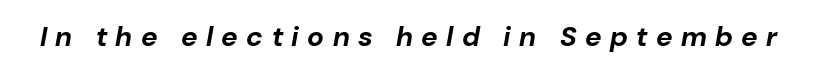
{"italic": "yes", "lean": "right", "slant_degrees": 10, "bold": "yes", "weight": "bold", "width": "normal", "stroke_contrast": "low", "x_height": "medium", "monospaced": "no", "underline": "no", "letter_spacing": "wide", "letter_spacing_em": 0.3, "glyph_px": 28}
